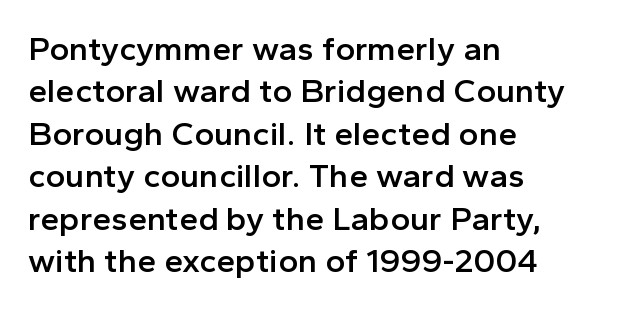
The image shows 34 px semibold sans-serif type, upright; set left-aligned, normal line spacing (1.25x), normal letter spacing, not underlined; a medium x-height.
